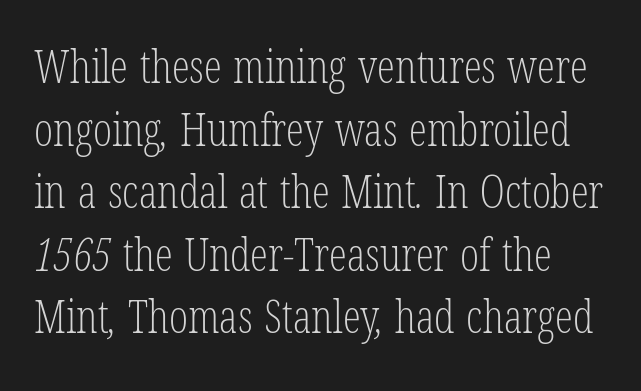
{"serif": "yes", "bold": "no", "weight": "light", "width": "condensed", "stroke_contrast": "low", "x_height": "medium", "monospaced": "no", "underline": "no", "line_spacing": "normal", "line_spacing_ratio": 1.39, "letter_spacing": "normal", "letter_spacing_em": 0.0, "glyph_px": 45}
